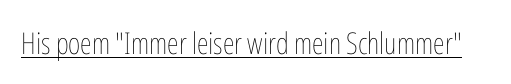
The image shows 30 px thin, condensed type, upright; set normal letter spacing, underlined; low stroke contrast and a medium x-height.
